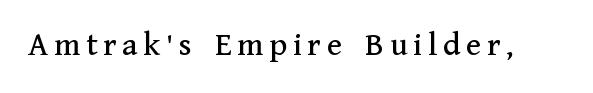
{"serif": "yes", "italic": "no", "width": "normal", "stroke_contrast": "medium", "x_height": "medium", "monospaced": "no", "underline": "no", "glyph_px": 34}
